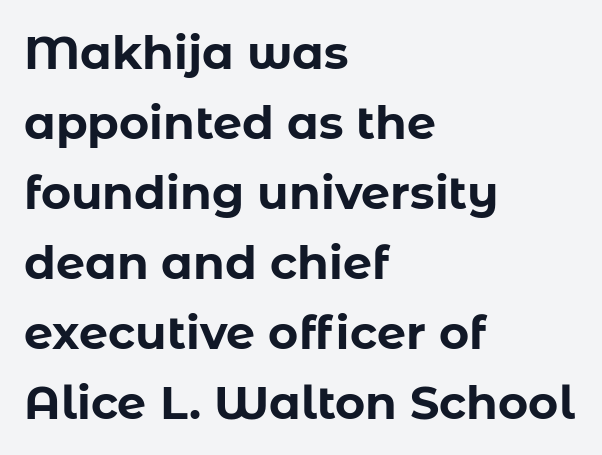
The image shows 46 px bold sans-serif type, upright; set left-aligned, normal line spacing (1.52x), normal letter spacing, not underlined; low stroke contrast and a medium x-height.
